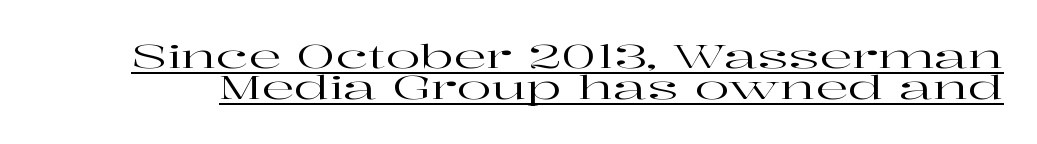
The image shows 32 px wide serif type, upright; set tight line spacing (0.97x), normal letter spacing, underlined; high stroke contrast and a medium x-height.
